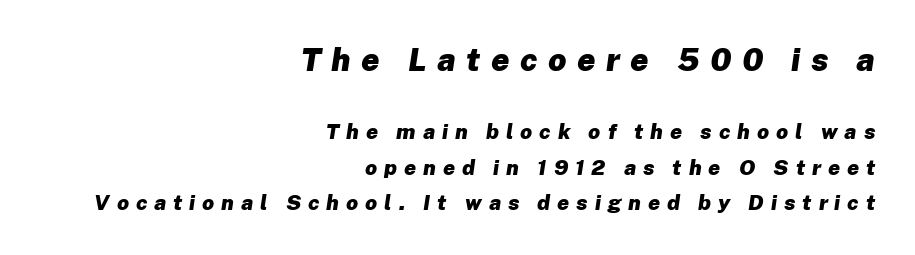
{"italic": "yes", "lean": "right", "slant_degrees": 8, "bold": "yes", "weight": "heavy", "width": "normal", "stroke_contrast": "low", "x_height": "medium", "monospaced": "no", "underline": "no", "align": "right", "line_spacing": "normal", "line_spacing_ratio": 1.68, "letter_spacing": "wide", "letter_spacing_em": 0.33, "larger_block": "first", "size_ratio": 1.52, "glyph_px": 32}
